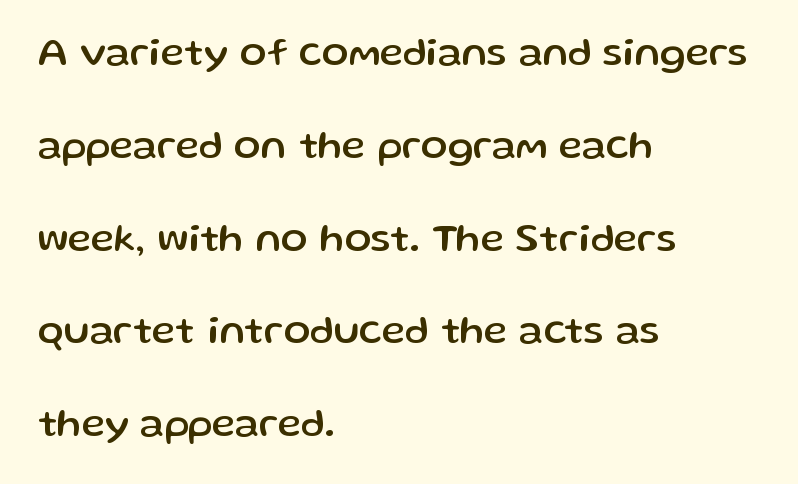
{"serif": "no", "italic": "no", "width": "normal", "stroke_contrast": "low", "x_height": "medium", "monospaced": "no", "underline": "no", "align": "left", "line_spacing": "loose", "line_spacing_ratio": 2.32, "letter_spacing": "normal", "letter_spacing_em": 0.0, "glyph_px": 40}
